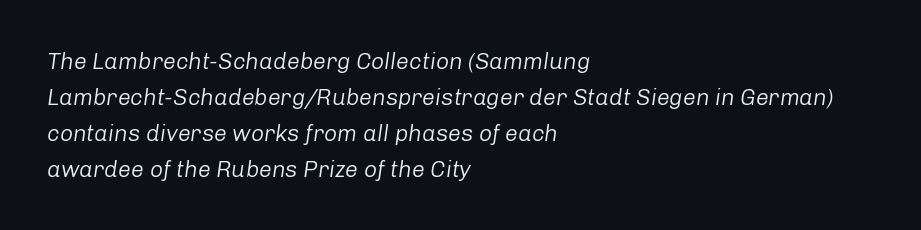
Q: Is the text bold? A: No.
Q: Is the text italic (slanted)? A: Yes, it leans right by about 8 degrees.
Q: Is the text underlined? A: No.
Q: How is the paragraph aligned? A: Left-aligned.
Q: Is the spacing between letters normal or unusually wide? A: Normal.
Q: Is the spacing between lines tight, normal or loose? A: Normal.
